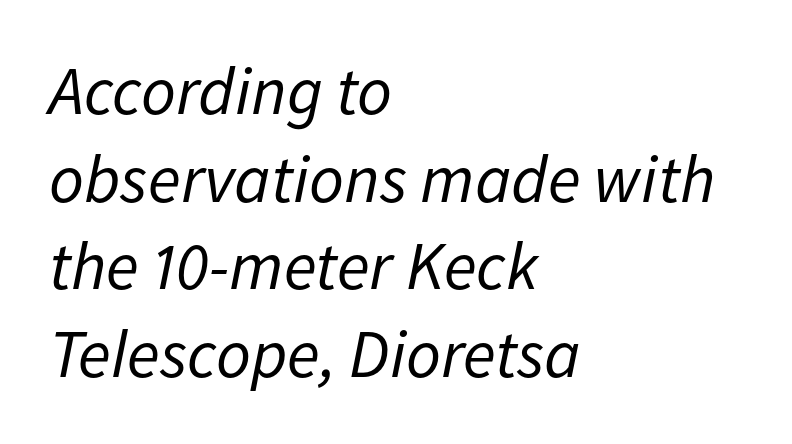
Q: Is the text bold? A: No.
Q: Is the text italic (slanted)? A: Yes, it leans right by about 11 degrees.
Q: Is the text underlined? A: No.
Q: How is the paragraph aligned? A: Left-aligned.
Q: Is the spacing between letters normal or unusually wide? A: Normal.
Q: Is the spacing between lines tight, normal or loose? A: Normal.
Q: Width (condensed, normal, or wide)? A: Normal.
Q: Stroke contrast? A: Low.
Q: x-height? A: Medium.
Q: Monospaced? A: No.
